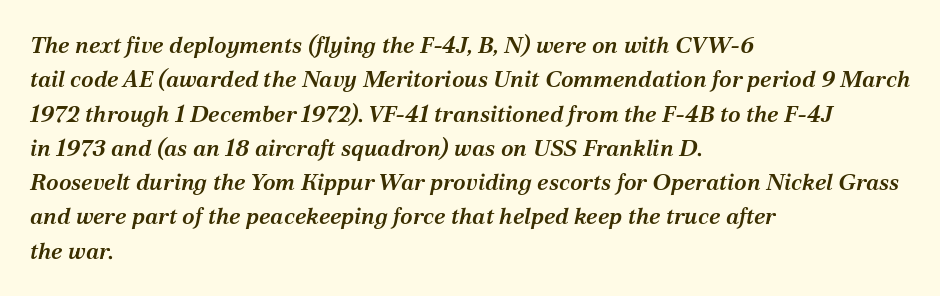
{"italic": "yes", "lean": "right", "slant_degrees": 12, "bold": "semi", "underline": "no", "align": "left", "line_spacing": "normal", "line_spacing_ratio": 1.49, "letter_spacing": "normal", "letter_spacing_em": 0.0, "glyph_px": 23}
